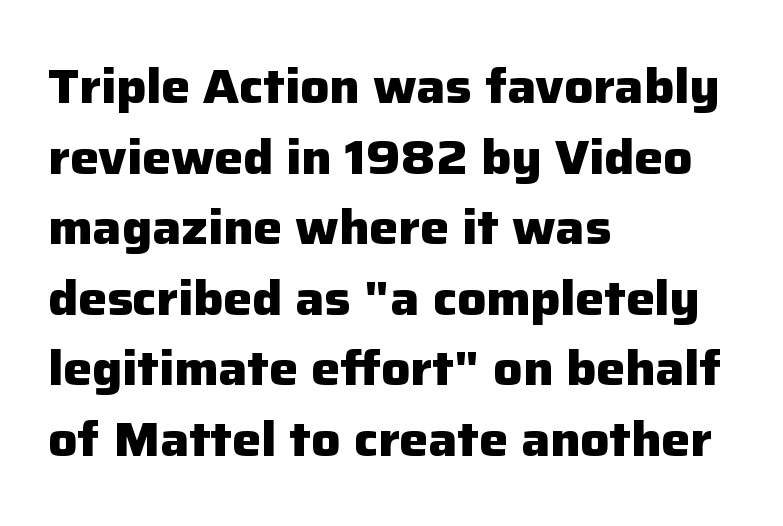
{"serif": "no", "italic": "no", "bold": "yes", "weight": "heavy", "width": "normal", "stroke_contrast": "low", "x_height": "medium", "monospaced": "no", "underline": "no", "align": "left", "line_spacing": "normal", "line_spacing_ratio": 1.47, "letter_spacing": "normal", "letter_spacing_em": 0.0, "glyph_px": 48}
